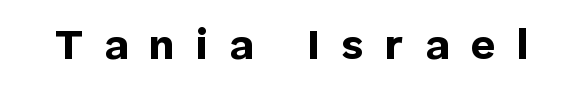
The image shows 43 px bold sans-serif type, upright; set unusually wide letter spacing (+0.49 em), not underlined; low stroke contrast and a medium x-height.
